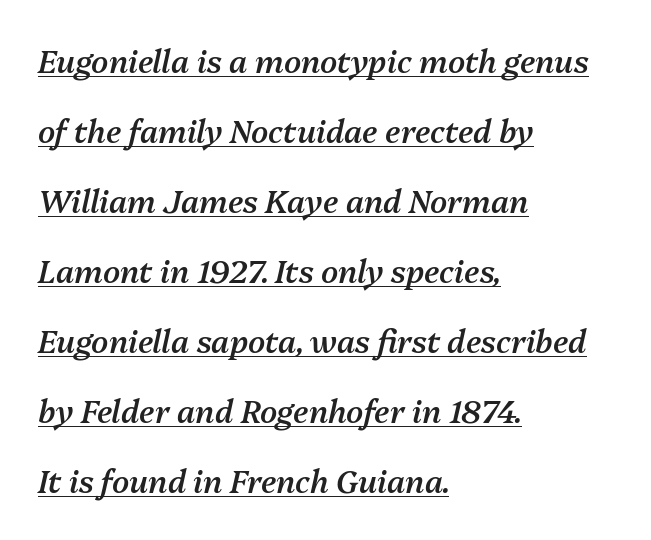
{"italic": "yes", "lean": "right", "slant_degrees": 13, "bold": "semi", "weight": "semibold", "width": "normal", "stroke_contrast": "medium", "x_height": "medium", "monospaced": "no", "underline": "yes", "align": "left", "line_spacing": "loose", "line_spacing_ratio": 2.26, "letter_spacing": "normal", "letter_spacing_em": 0.0, "glyph_px": 31}
